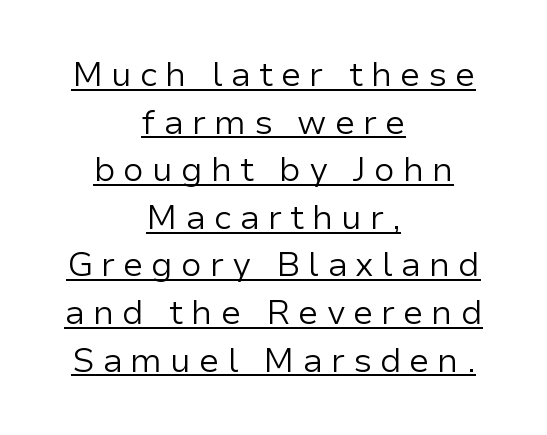
{"serif": "no", "italic": "no", "bold": "no", "weight": "regular", "width": "normal", "stroke_contrast": "low", "x_height": "medium", "monospaced": "no", "underline": "yes", "align": "center", "line_spacing": "normal", "line_spacing_ratio": 1.4, "letter_spacing": "wide", "letter_spacing_em": 0.23, "glyph_px": 34}
